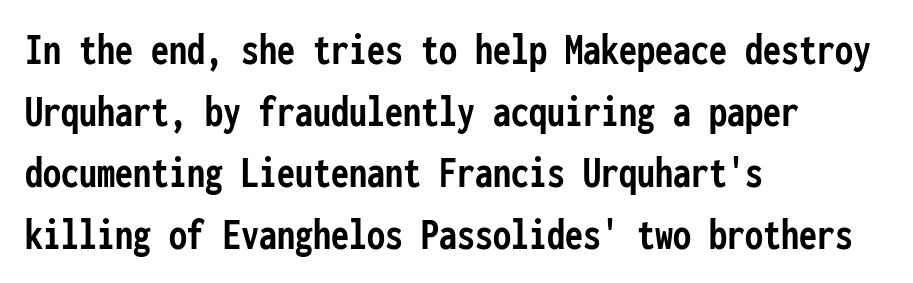
Q: Is the text bold? A: Yes.
Q: Is the text italic (slanted)? A: No, it is upright.
Q: Is the typeface a serif or a sans-serif typeface? A: Sans-serif.
Q: Is the text underlined? A: No.
Q: How is the paragraph aligned? A: Left-aligned.
Q: Is the spacing between letters normal or unusually wide? A: Normal.
Q: Is the spacing between lines tight, normal or loose? A: Normal.
Q: Width (condensed, normal, or wide)? A: Condensed.
Q: Stroke contrast? A: Low.
Q: x-height? A: Medium.
Q: Monospaced? A: Yes.
